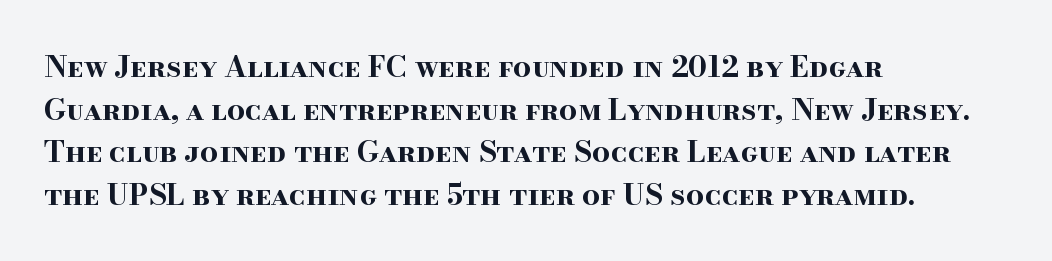
Q: Is the text bold? A: Yes.
Q: Is the text italic (slanted)? A: No, it is upright.
Q: Is the typeface a serif or a sans-serif typeface? A: Serif.
Q: Is the text underlined? A: No.
Q: How is the paragraph aligned? A: Left-aligned.
Q: Is the spacing between letters normal or unusually wide? A: Normal.
Q: Is the spacing between lines tight, normal or loose? A: Normal.
Q: Width (condensed, normal, or wide)? A: Wide.
Q: Stroke contrast? A: High.
Q: x-height? A: Small.
Q: Monospaced? A: No.
